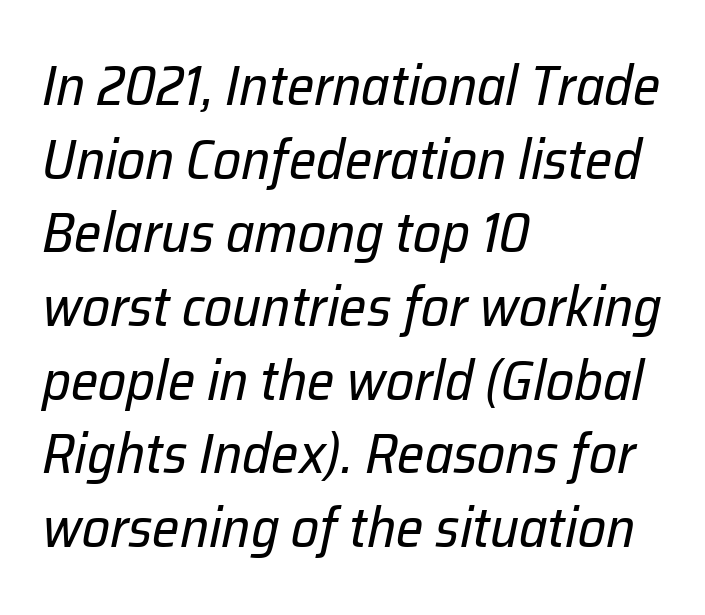
The image shows 55 px regular-weight type, italic (leaning right); set left-aligned, normal line spacing (1.34x), normal letter spacing, not underlined; low stroke contrast and a medium x-height.
